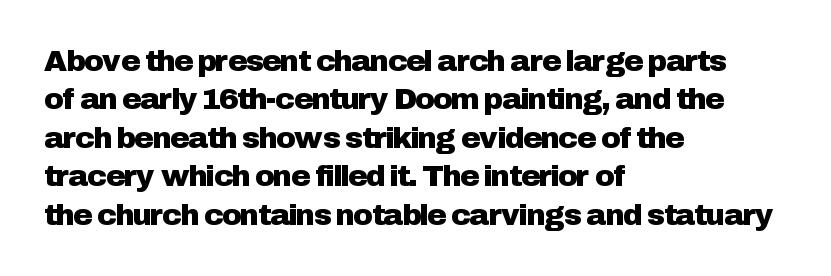
Proportional: the letters do not fall into vertical columns. Every character sits straight up, as roman type does. Quick note: interline space is typical. A typesetter would label this face a sans.
